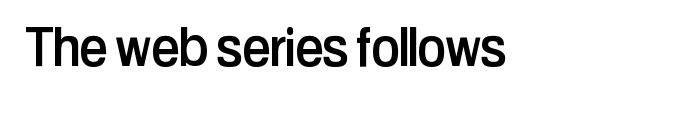
Here the designer chose a conventional face with non-uniform glyph widths. Unlike a traditional serif, this face leaves its strokes unadorned. Lines of text with bare space underneath. Nobody touched the tracking dial on this one. Vertical strokes here are truly vertical.
